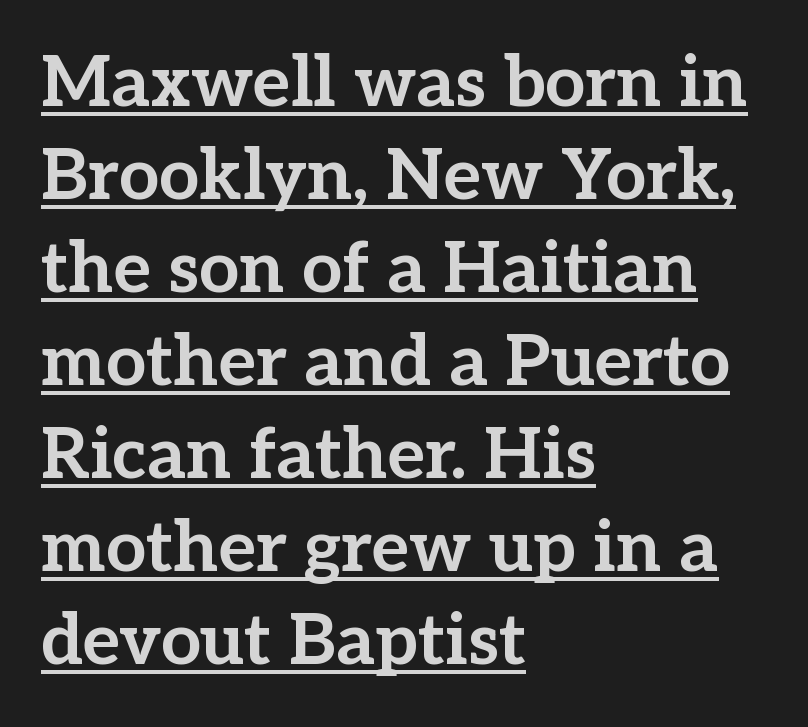
The image shows 71 px bold serif type, upright; set left-aligned, normal line spacing (1.31x), normal letter spacing, underlined; low stroke contrast and a medium x-height.
